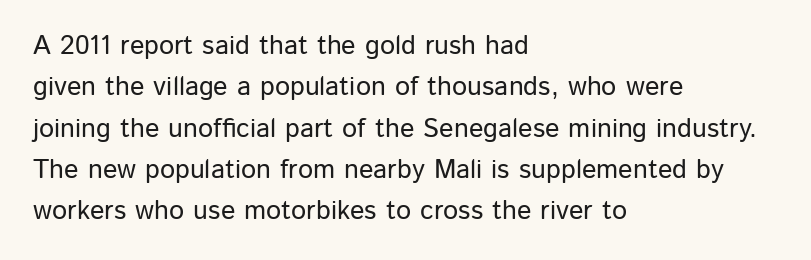
Successive baselines arrive at the customary interval. Short and long lines alike share a common starting point at left. Italic: no, the glyphs are upright roman. Short note: letters normally spaced. Quick note: underline off.
